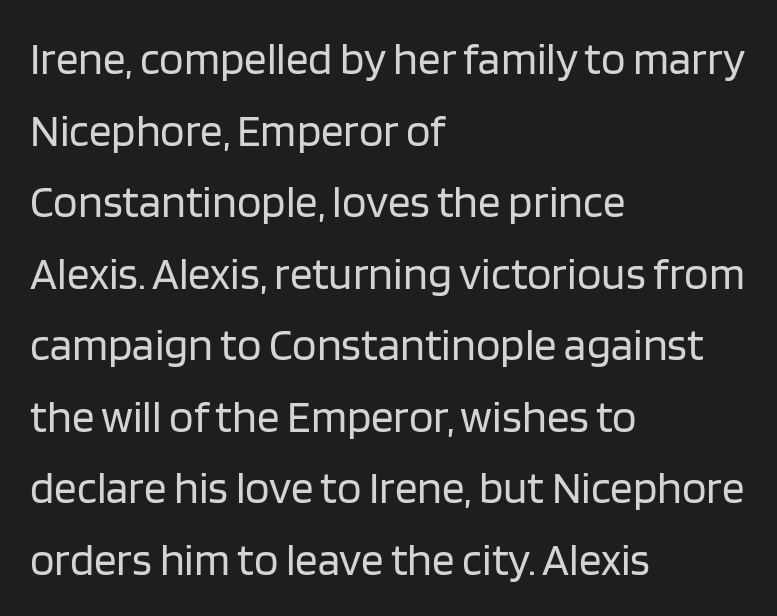
The image shows 45 px regular-weight sans-serif type, upright; set left-aligned, normal line spacing (1.59x), normal letter spacing, not underlined; low stroke contrast and a large x-height.
